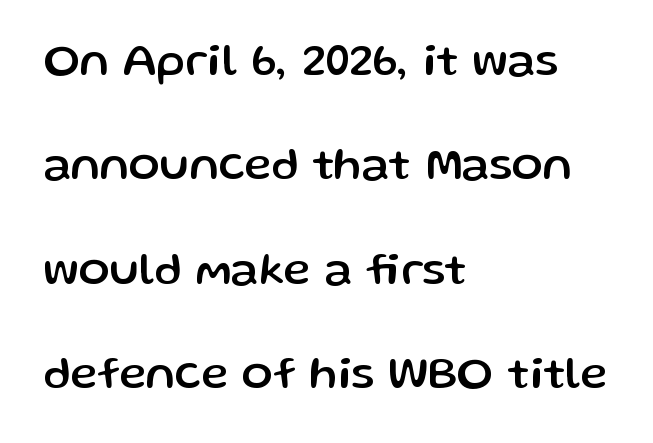
Q: Is the text italic (slanted)? A: No, it is upright.
Q: Is the typeface a serif or a sans-serif typeface? A: Sans-serif.
Q: Is the text underlined? A: No.
Q: How is the paragraph aligned? A: Left-aligned.
Q: Is the spacing between letters normal or unusually wide? A: Normal.
Q: Is the spacing between lines tight, normal or loose? A: Loose.
Q: Width (condensed, normal, or wide)? A: Normal.
Q: Stroke contrast? A: Low.
Q: x-height? A: Medium.
Q: Monospaced? A: No.
